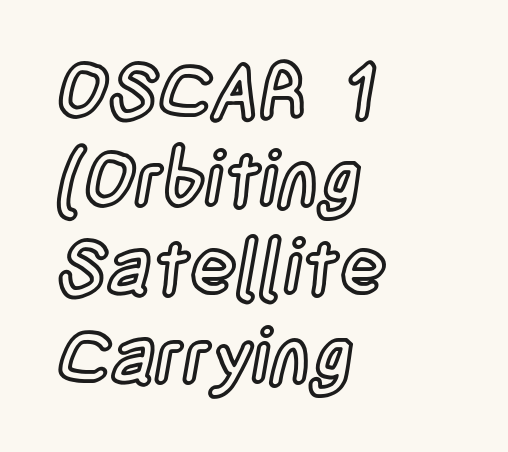
The image shows 77 px condensed type; set left-aligned, tight line spacing (1.15x), normal letter spacing, not underlined; a large x-height.
